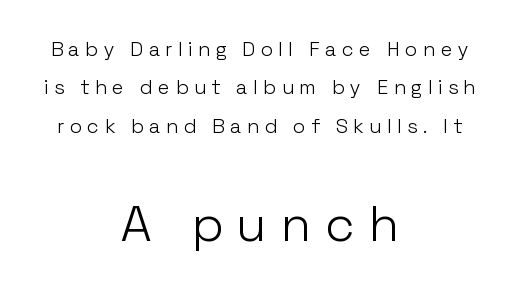
The image shows 50 px light sans-serif type, upright; set centered, loose line spacing (1.92x), unusually wide letter spacing (+0.29 em), not underlined; the second (bottom) block is 2.5x larger; low stroke contrast and a medium x-height.
